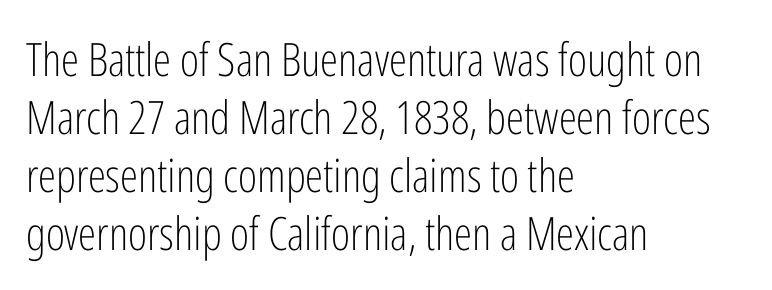
The image shows 46 px light, condensed sans-serif type, upright; set left-aligned, normal line spacing (1.26x), normal letter spacing, not underlined; low stroke contrast and a medium x-height.
